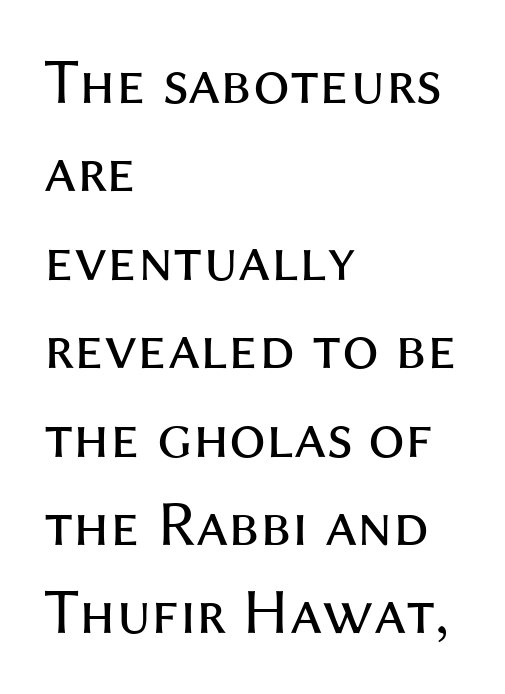
{"serif": "no", "italic": "no", "bold": "no", "weight": "regular", "width": "normal", "stroke_contrast": "medium", "x_height": "medium", "monospaced": "no", "underline": "no", "align": "left", "line_spacing": "normal", "line_spacing_ratio": 1.36, "letter_spacing": "normal", "letter_spacing_em": 0.0, "glyph_px": 65}
